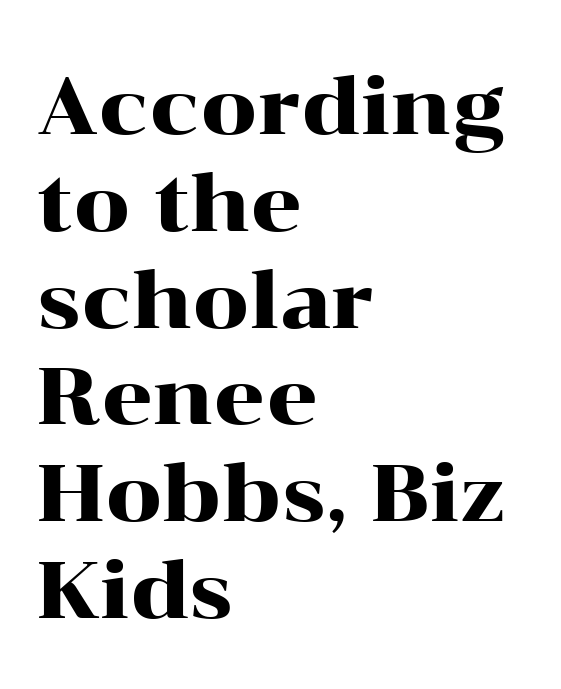
The image shows 80 px wide serif type, upright; set left-aligned, line spacing 1.21x, normal letter spacing, not underlined; high stroke contrast and a medium x-height.
